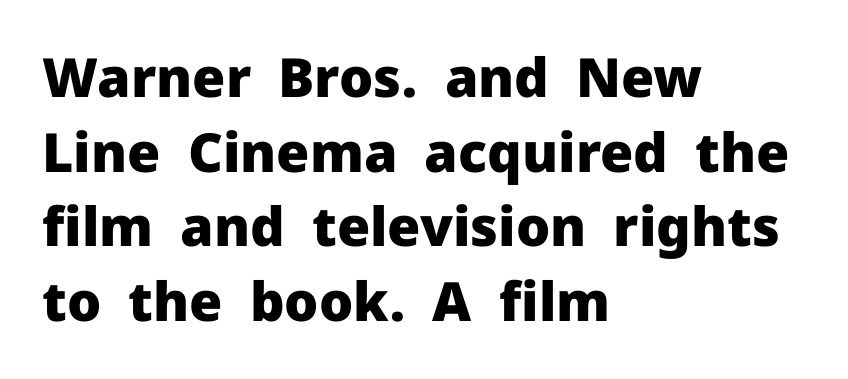
These words are printed bold, with thick strokes throughout. Descenders are the only things crossing below the line. Proportional: the letters do not fall into vertical columns. Does the leading feel generous? No, just average. There is no visible air inserted between adjacent glyphs. This is roman type, the default non-slanted kind.
